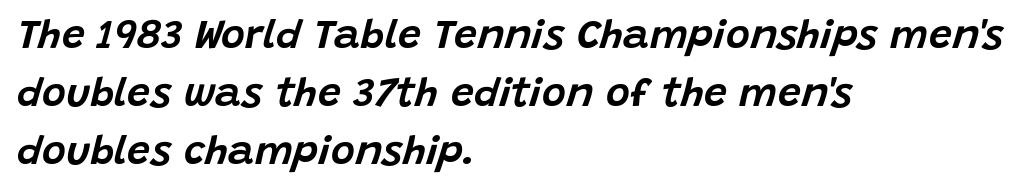
Q: Is the text italic (slanted)? A: Yes, it leans right by about 15 degrees.
Q: Is the text underlined? A: No.
Q: How is the paragraph aligned? A: Left-aligned.
Q: Is the spacing between letters normal or unusually wide? A: Normal.
Q: Is the spacing between lines tight, normal or loose? A: Normal.
Q: Width (condensed, normal, or wide)? A: Normal.
Q: Stroke contrast? A: Low.
Q: x-height? A: Large.
Q: Monospaced? A: No.
